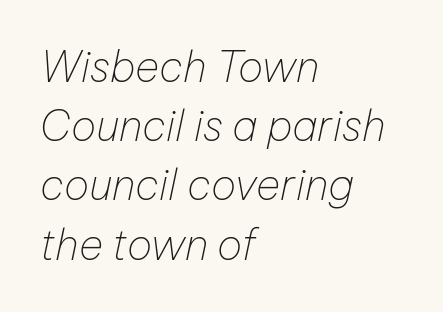
Q: Is the text bold? A: No.
Q: Is the text italic (slanted)? A: Yes, it leans right by about 12 degrees.
Q: Is the text underlined? A: No.
Q: How is the paragraph aligned? A: Left-aligned.
Q: Is the spacing between letters normal or unusually wide? A: Normal.
Q: Is the spacing between lines tight, normal or loose? A: Normal.
Q: Width (condensed, normal, or wide)? A: Normal.
Q: Stroke contrast? A: Low.
Q: x-height? A: Medium.
Q: Monospaced? A: No.
